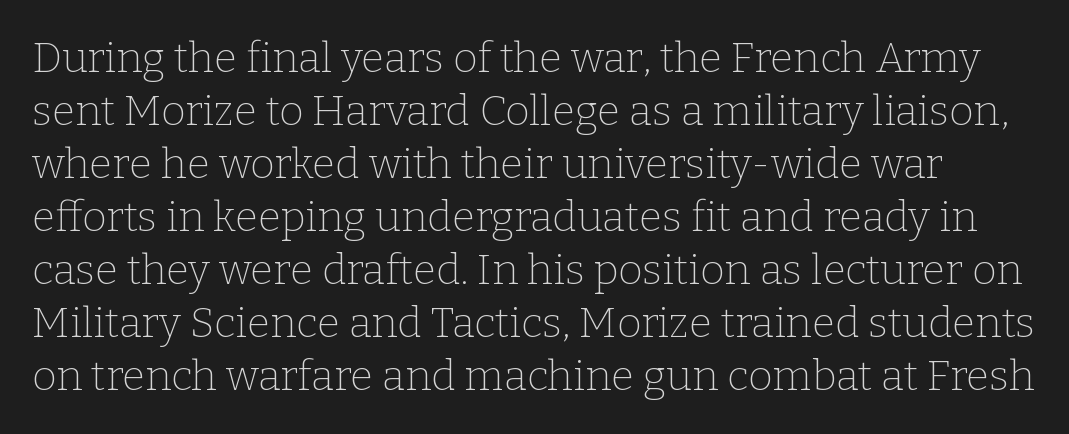
The image shows 42 px thin serif type, upright; set normal line spacing (1.26x), normal letter spacing, not underlined; low stroke contrast and a medium x-height.
